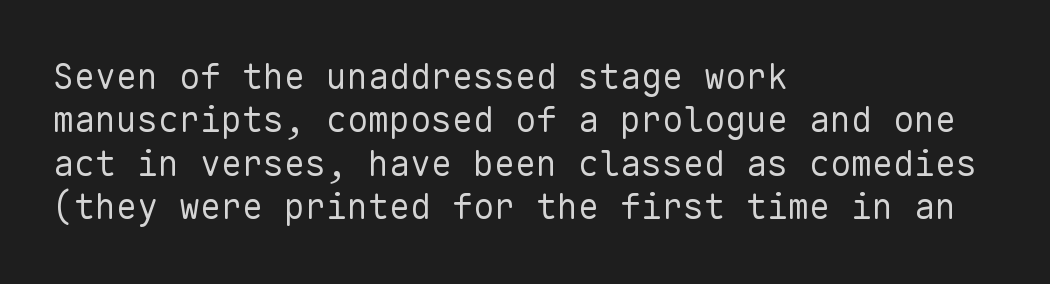
{"serif": "no", "italic": "no", "bold": "no", "weight": "regular", "width": "normal", "stroke_contrast": "low", "x_height": "medium", "monospaced": "yes", "underline": "no", "align": "left", "line_spacing_ratio": 1.24, "letter_spacing": "normal", "letter_spacing_em": 0.0, "glyph_px": 35}
